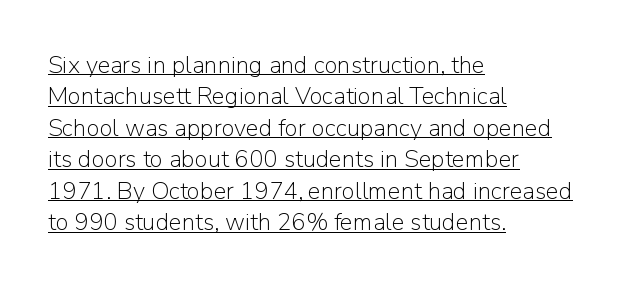
The image shows 24 px text type, upright; set left-aligned, normal line spacing (1.31x), normal letter spacing, underlined.
